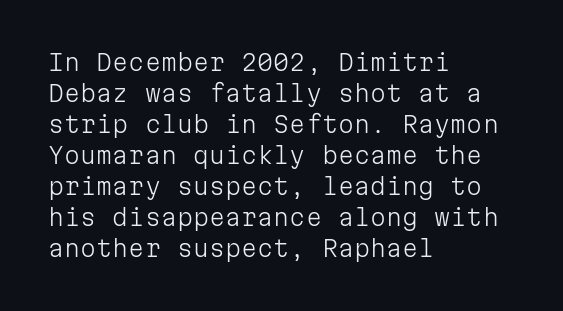
The image shows 23 px text type, upright; set left-aligned, normal line spacing (1.35x), normal letter spacing, not underlined.
